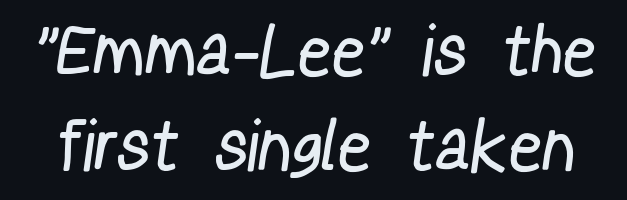
The image shows 69 px regular-weight, condensed sans-serif type; set normal line spacing (1.38x), not underlined; low stroke contrast and a medium x-height.
